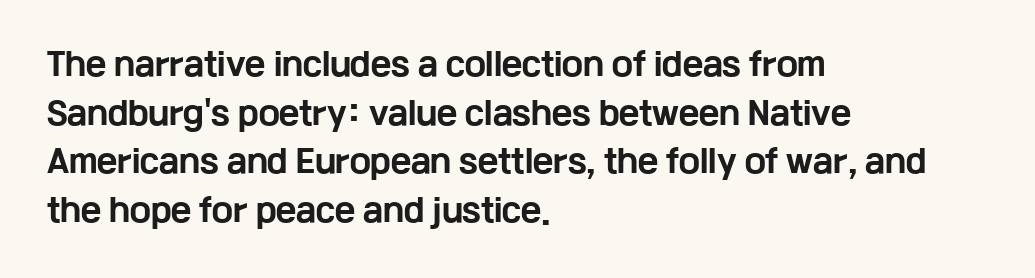
{"serif": "no", "italic": "no", "bold": "yes", "weight": "bold", "width": "wide", "stroke_contrast": "low", "x_height": "medium", "monospaced": "no", "underline": "no", "align": "left", "line_spacing": "normal", "line_spacing_ratio": 1.57, "letter_spacing": "normal", "letter_spacing_em": 0.0, "glyph_px": 31}
